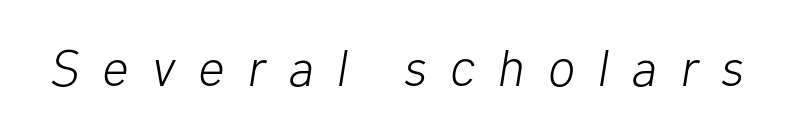
The image shows 52 px light type, italic (leaning right); set unusually wide letter spacing (+0.44 em), not underlined; low stroke contrast and a medium x-height.
